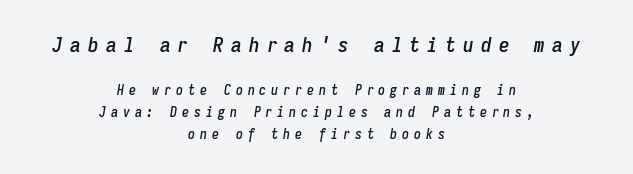
The glyphs look as if they've been sheared to an angle. Quick note: underline off. The leading is moderate, giving the passage an even texture. Letter spacing: wide. The compositor balanced each line on the midline. Type size steps down from the first block to the second.
